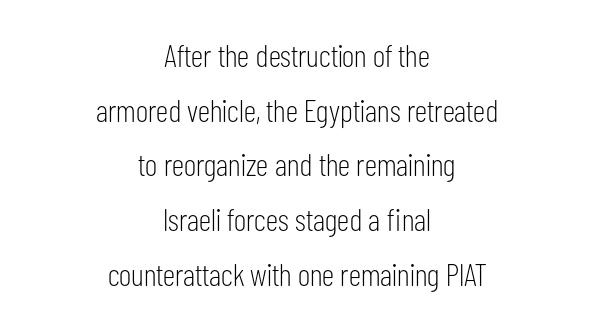
The image shows 32 px light, condensed sans-serif type, upright; set centered, line spacing 1.71x, normal letter spacing, not underlined; low stroke contrast and a medium x-height.
